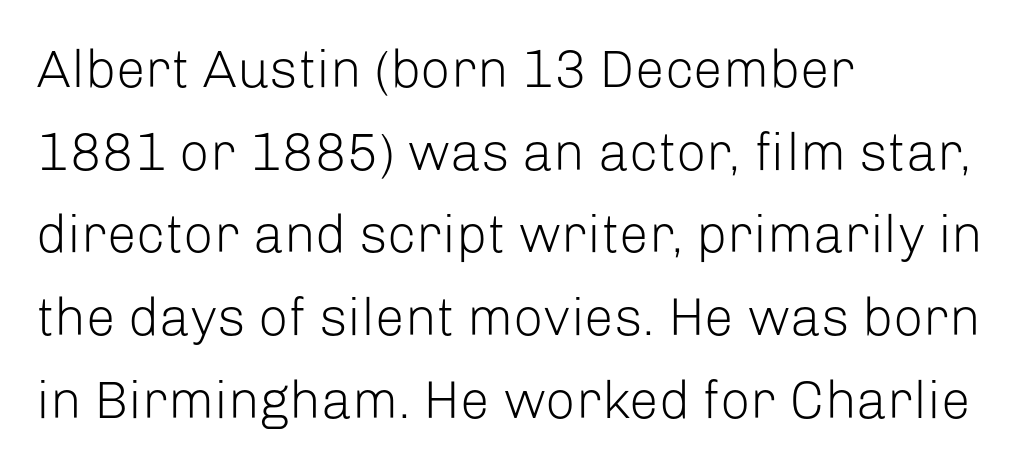
The image shows 53 px light sans-serif type, upright; set left-aligned, normal line spacing (1.56x), normal letter spacing, not underlined; low stroke contrast and a medium x-height.
